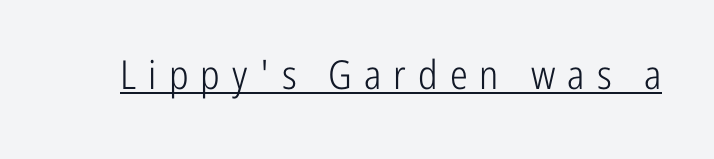
Q: Is the text bold? A: No.
Q: Is the text italic (slanted)? A: No, it is upright.
Q: Is the typeface a serif or a sans-serif typeface? A: Sans-serif.
Q: Is the text underlined? A: Yes.
Q: Is the spacing between letters normal or unusually wide? A: Unusually wide.
Q: Width (condensed, normal, or wide)? A: Condensed.
Q: Stroke contrast? A: Low.
Q: x-height? A: Medium.
Q: Monospaced? A: No.
